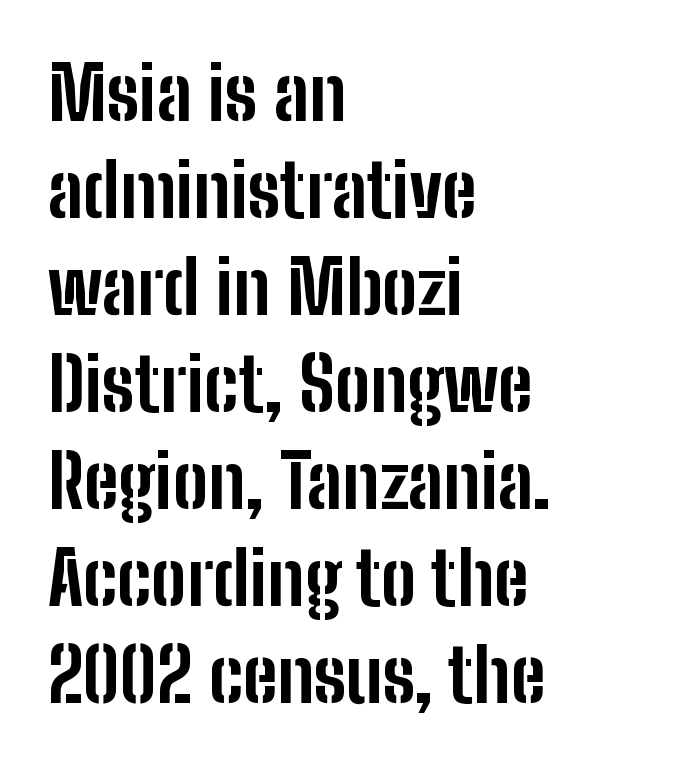
Upright lettering throughout. The gap between lines stays unmarked. The passage shown is typed in a proportional face where columns would drift. Alignment: flush left.
